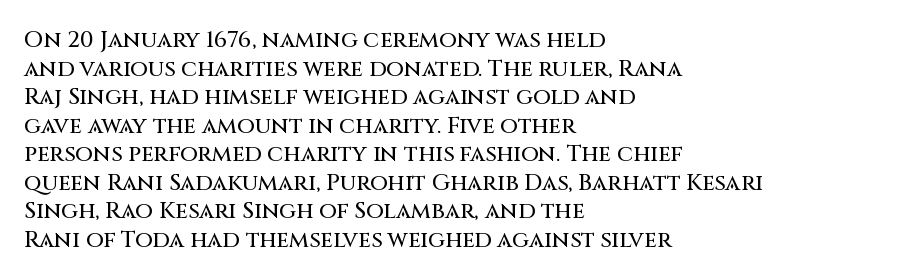
Q: Is the text italic (slanted)? A: No, it is upright.
Q: Is the text underlined? A: No.
Q: How is the paragraph aligned? A: Left-aligned.
Q: Is the spacing between letters normal or unusually wide? A: Normal.
